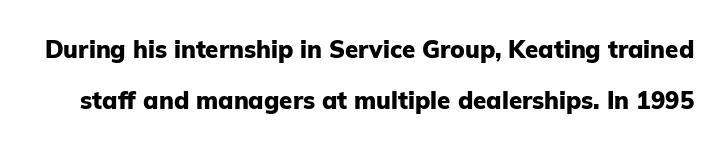
{"italic": "no", "bold": "yes", "underline": "no", "line_spacing": "loose", "line_spacing_ratio": 2.14, "letter_spacing": "normal", "letter_spacing_em": 0.0, "glyph_px": 24}
